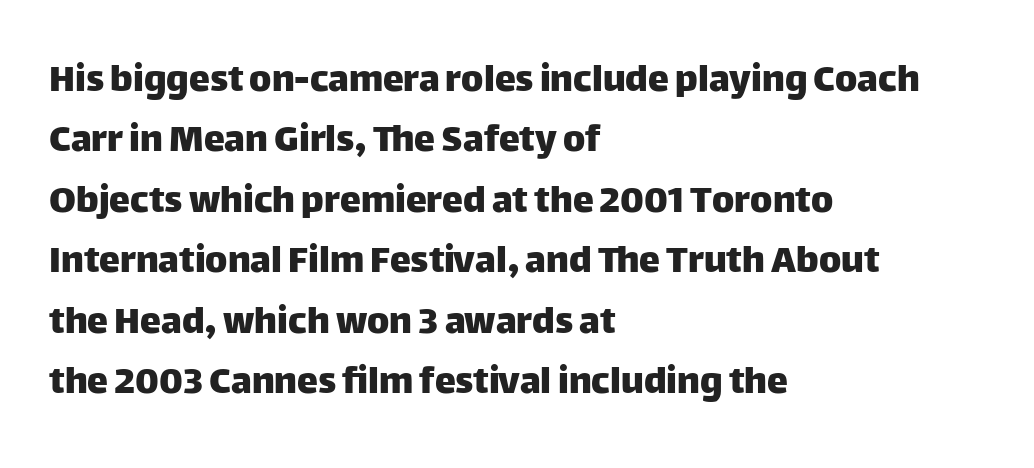
{"serif": "no", "italic": "no", "width": "normal", "stroke_contrast": "low", "x_height": "large", "monospaced": "no", "underline": "no", "align": "left", "line_spacing": "normal", "line_spacing_ratio": 1.44, "letter_spacing": "normal", "letter_spacing_em": 0.0, "glyph_px": 42}
